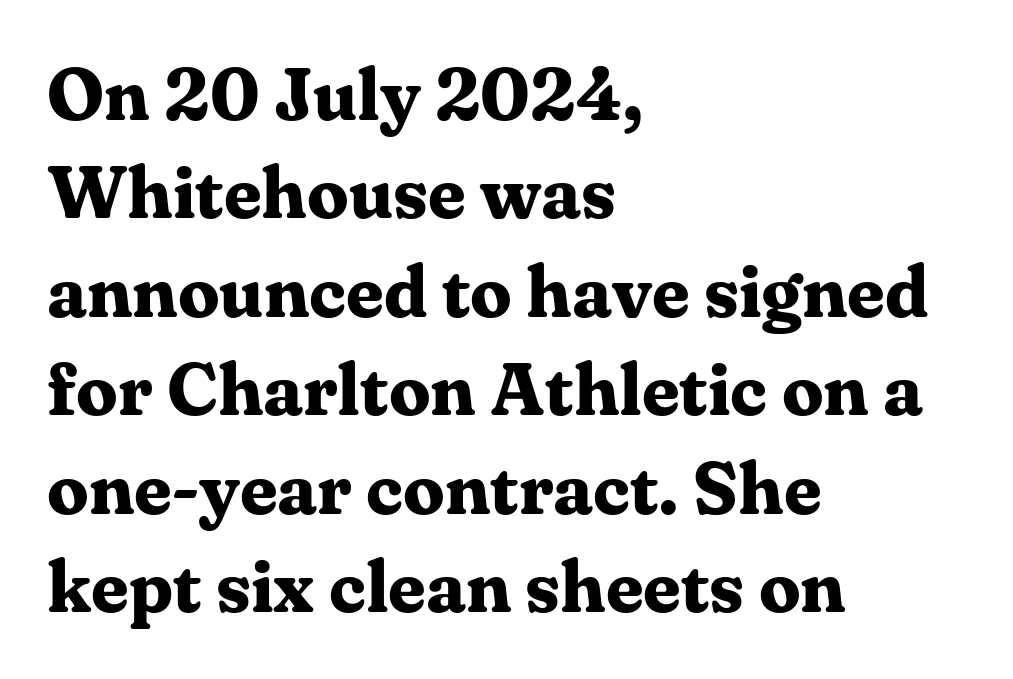
{"serif": "yes", "italic": "no", "bold": "yes", "weight": "bold", "width": "normal", "stroke_contrast": "medium", "x_height": "medium", "monospaced": "no", "underline": "no", "align": "left", "line_spacing": "normal", "line_spacing_ratio": 1.33, "letter_spacing": "normal", "letter_spacing_em": 0.0, "glyph_px": 74}
